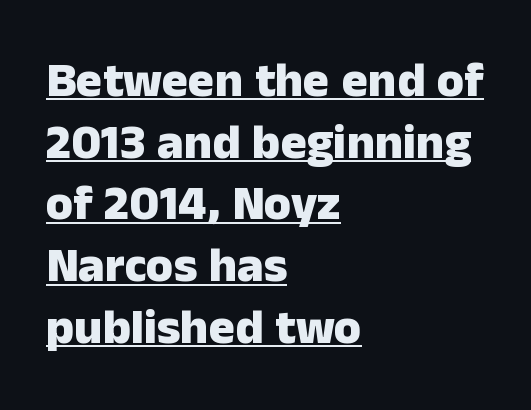
How would I describe the line gaps? Plain and ordinary. Is this a sans? Yes — the strokes have no serifs. Is the type bold? Yes — the strokes are clearly thick and heavy. Proportional: the letters do not fall into vertical columns.
